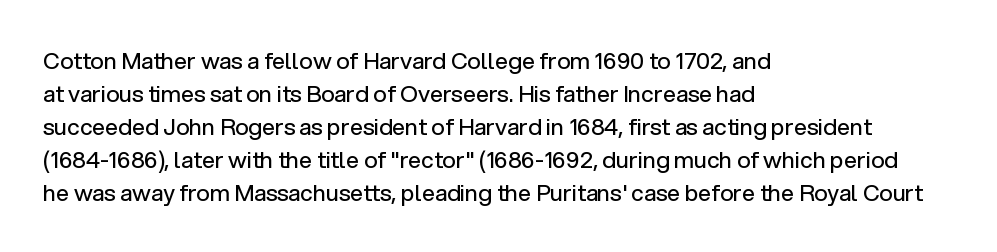
{"italic": "no", "bold": "no", "underline": "no", "align": "left", "line_spacing": "normal", "line_spacing_ratio": 1.43, "letter_spacing": "normal", "letter_spacing_em": 0.0, "glyph_px": 23}
